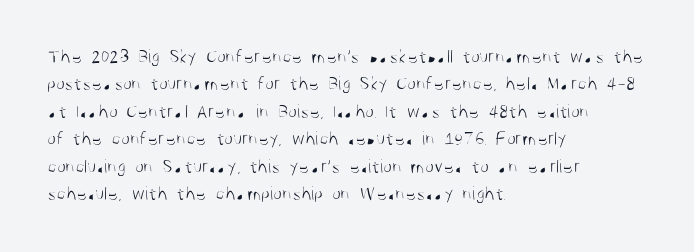
{"italic": "no", "bold": "no", "underline": "no", "align": "left", "line_spacing": "normal", "line_spacing_ratio": 1.37, "letter_spacing": "normal", "letter_spacing_em": 0.0, "glyph_px": 20}
